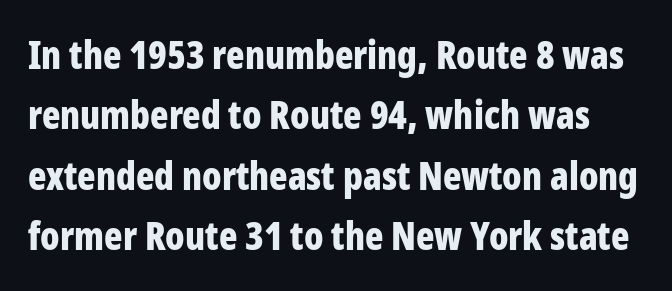
The image shows 38 px bold, condensed sans-serif type, upright; set normal line spacing (1.59x), normal letter spacing, not underlined; low stroke contrast and a medium x-height.
